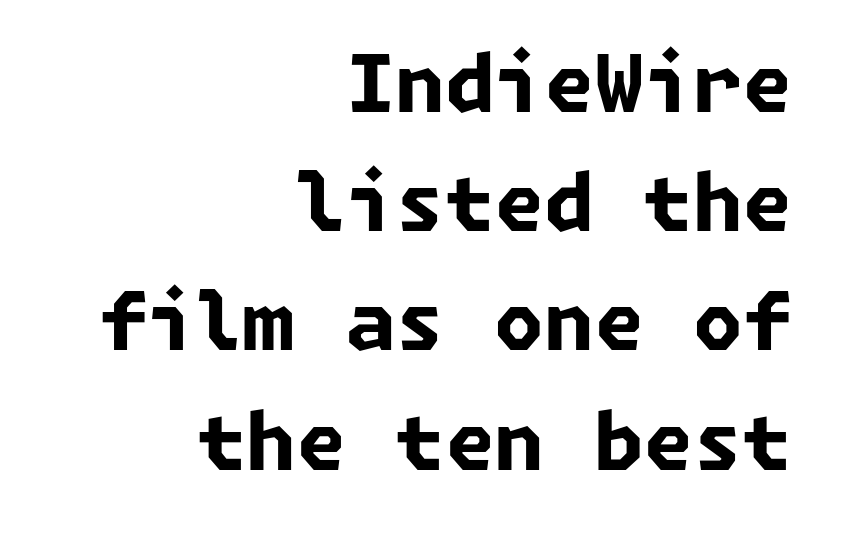
Here the glyphs are tracked normally, forming tight word shapes. Plenty of ink on the page — the face is bold. The paragraph shown leans on its right margin. Leading matches the norm, producing a regular column.
